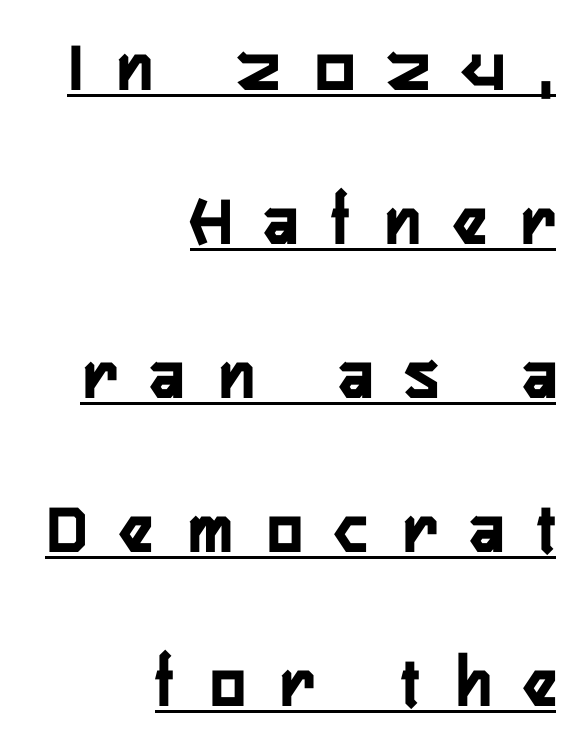
Q: Is the text italic (slanted)? A: No, it is upright.
Q: Is the typeface a serif or a sans-serif typeface? A: Sans-serif.
Q: Is the text underlined? A: Yes.
Q: How is the paragraph aligned? A: Right-aligned.
Q: Is the spacing between letters normal or unusually wide? A: Unusually wide.
Q: Is the spacing between lines tight, normal or loose? A: Loose.
Q: Width (condensed, normal, or wide)? A: Condensed.
Q: Stroke contrast? A: Low.
Q: x-height? A: Medium.
Q: Monospaced? A: No.
